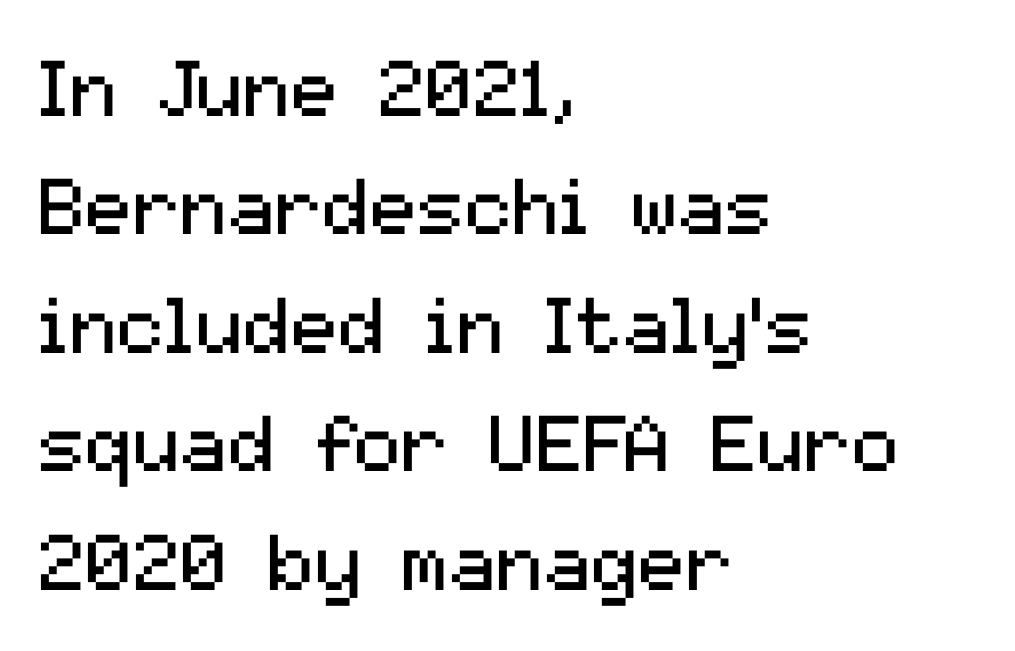
{"serif": "no", "italic": "no", "bold": "no", "weight": "regular", "width": "normal", "stroke_contrast": "medium", "x_height": "medium", "monospaced": "no", "underline": "no", "align": "left", "line_spacing": "normal", "line_spacing_ratio": 1.5, "letter_spacing": "normal", "letter_spacing_em": 0.0, "glyph_px": 79}
